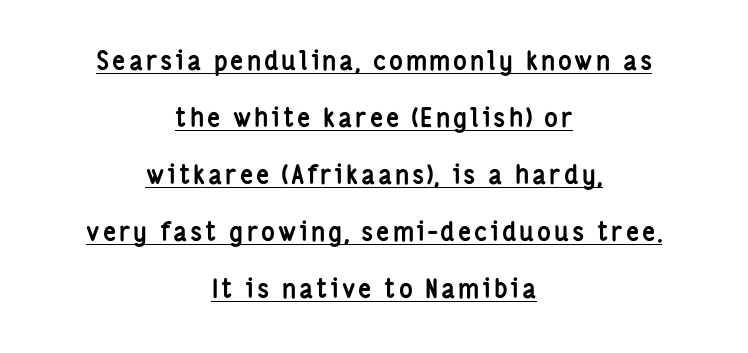
Q: Is the text bold? A: Yes.
Q: Is the text italic (slanted)? A: No, it is upright.
Q: Is the text underlined? A: Yes.
Q: How is the paragraph aligned? A: Centered.
Q: Is the spacing between lines tight, normal or loose? A: Loose.
